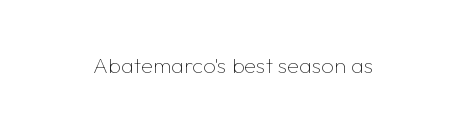
Q: Is the text bold? A: No.
Q: Is the text italic (slanted)? A: No, it is upright.
Q: Is the text underlined? A: No.
Q: Is the spacing between letters normal or unusually wide? A: Normal.
